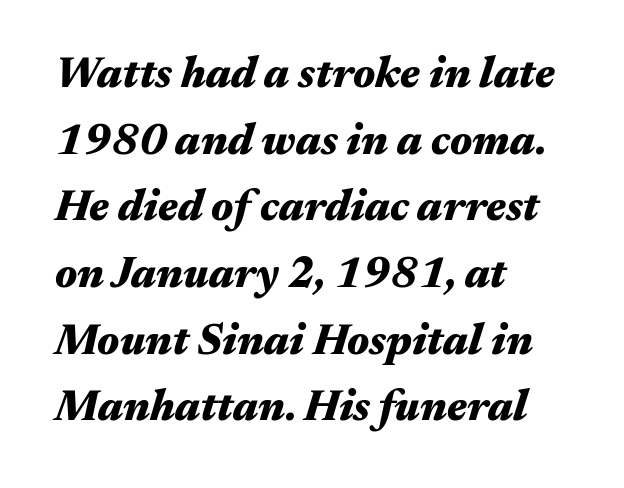
Default kerning and tracking; the words read as compact shapes. Vertical spacing — default. Quick note: italic. Weight check: bold — yes, fully. Beneath every word, the page is bare.
